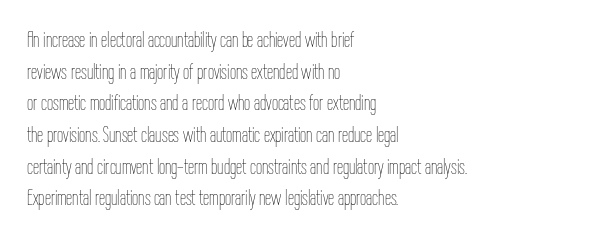
The image shows 22 px text type, upright; set left-aligned, normal line spacing (1.44x), normal letter spacing, not underlined.
